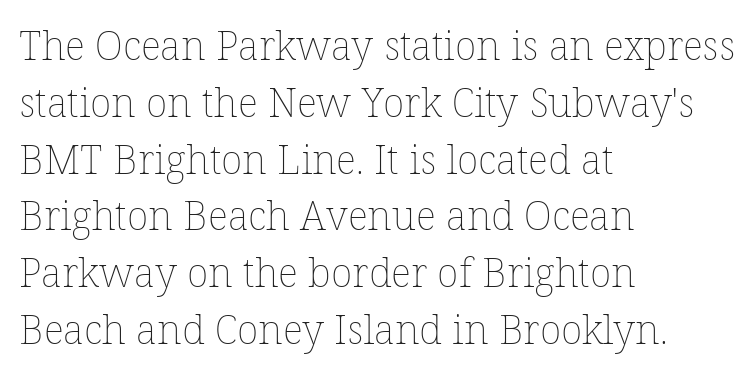
Q: Is the text bold? A: No.
Q: Is the text italic (slanted)? A: No, it is upright.
Q: Is the text underlined? A: No.
Q: How is the paragraph aligned? A: Left-aligned.
Q: Is the spacing between letters normal or unusually wide? A: Normal.
Q: Is the spacing between lines tight, normal or loose? A: Normal.
Q: Width (condensed, normal, or wide)? A: Normal.
Q: Stroke contrast? A: Low.
Q: x-height? A: Medium.
Q: Monospaced? A: No.
